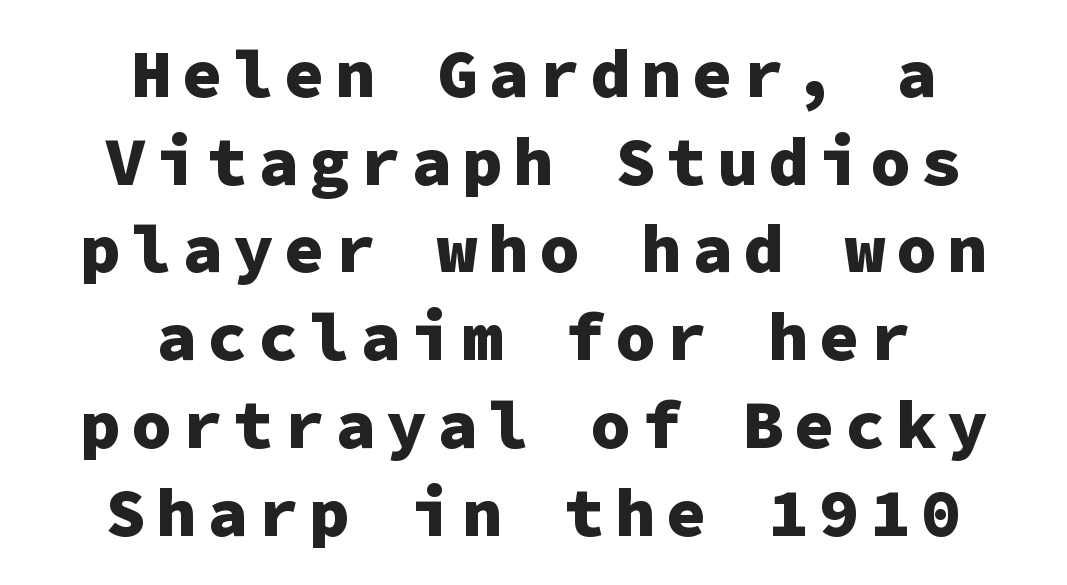
{"serif": "no", "italic": "no", "bold": "yes", "weight": "heavy", "width": "normal", "stroke_contrast": "low", "x_height": "medium", "monospaced": "yes", "underline": "no", "align": "center", "line_spacing": "normal", "line_spacing_ratio": 1.29, "glyph_px": 68}
